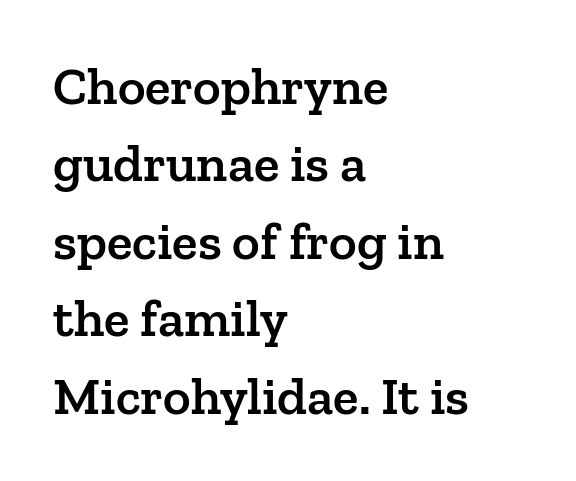
Q: Is the text bold? A: Semi-bold.
Q: Is the text italic (slanted)? A: No, it is upright.
Q: Is the typeface a serif or a sans-serif typeface? A: Serif.
Q: Is the text underlined? A: No.
Q: How is the paragraph aligned? A: Left-aligned.
Q: Is the spacing between letters normal or unusually wide? A: Normal.
Q: Is the spacing between lines tight, normal or loose? A: Normal.
Q: Width (condensed, normal, or wide)? A: Normal.
Q: Stroke contrast? A: Low.
Q: x-height? A: Medium.
Q: Monospaced? A: No.
